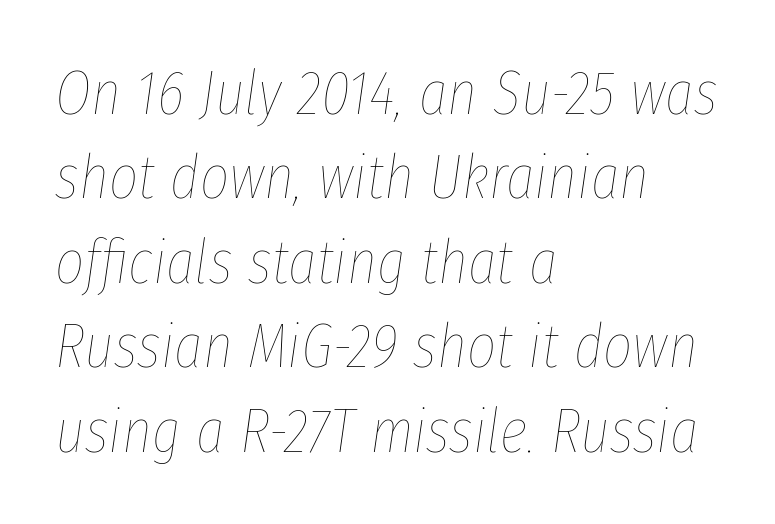
The image shows 63 px thin, condensed type, italic (leaning right); set left-aligned, normal line spacing (1.34x), normal letter spacing, not underlined; low stroke contrast and a medium x-height.
